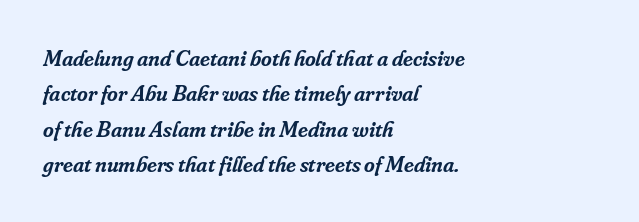
The image shows 23 px text type, italic (leaning right); set left-aligned, normal line spacing (1.54x), normal letter spacing, not underlined.
